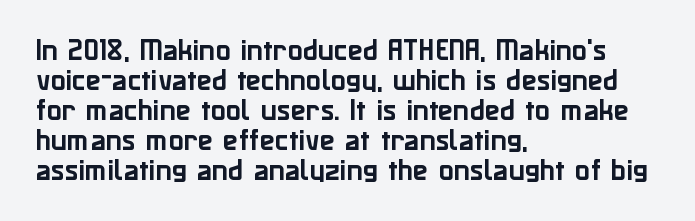
Q: Is the text italic (slanted)? A: No, it is upright.
Q: Is the text underlined? A: No.
Q: How is the paragraph aligned? A: Left-aligned.
Q: Is the spacing between letters normal or unusually wide? A: Normal.
